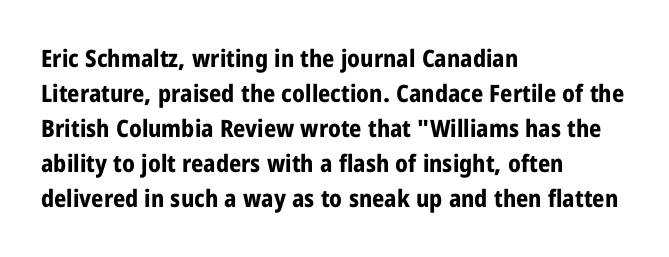
Q: Is the text bold? A: Yes.
Q: Is the text italic (slanted)? A: No, it is upright.
Q: Is the text underlined? A: No.
Q: How is the paragraph aligned? A: Left-aligned.
Q: Is the spacing between letters normal or unusually wide? A: Normal.
Q: Is the spacing between lines tight, normal or loose? A: Normal.
